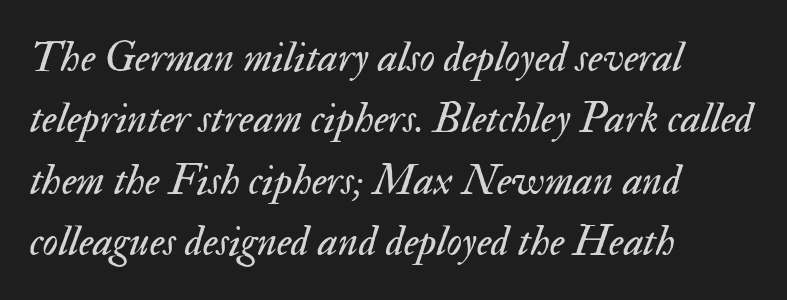
Q: Is the text bold? A: No.
Q: Is the text italic (slanted)? A: Yes, it leans right by about 17 degrees.
Q: Is the text underlined? A: No.
Q: How is the paragraph aligned? A: Left-aligned.
Q: Is the spacing between letters normal or unusually wide? A: Normal.
Q: Is the spacing between lines tight, normal or loose? A: Normal.
Q: Width (condensed, normal, or wide)? A: Normal.
Q: Stroke contrast? A: Medium.
Q: x-height? A: Small.
Q: Monospaced? A: No.
